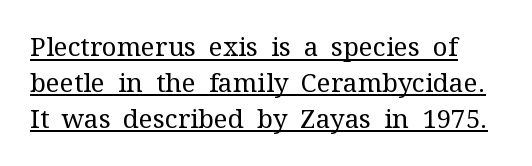
Notice how the stems are strictly vertical — no italics here. A quiet, ordinary-to-light weight characterises the typeface. The rendered words wear a rule along their underside. The letters sit at their default tracking, neither squeezed nor spread. The lines sit at an ordinary, default distance from one another.
